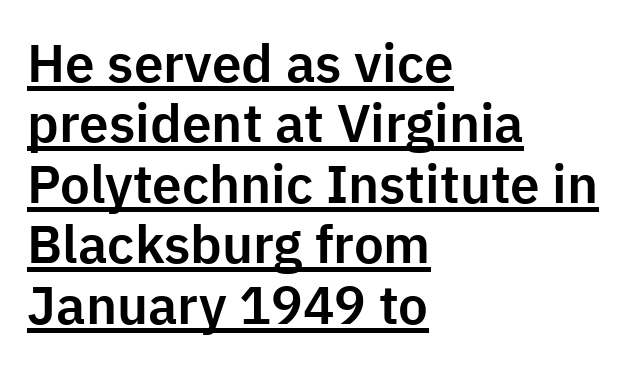
{"serif": "no", "italic": "no", "width": "normal", "stroke_contrast": "low", "x_height": "medium", "monospaced": "no", "underline": "yes", "align": "left", "line_spacing": "tight", "line_spacing_ratio": 1.14, "letter_spacing": "normal", "letter_spacing_em": 0.0, "glyph_px": 53}
